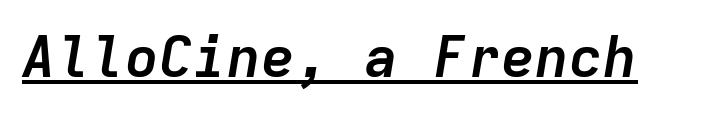
The image shows 57 px semibold type, italic (leaning right), monospaced; set normal letter spacing, underlined; low stroke contrast and a medium x-height.
